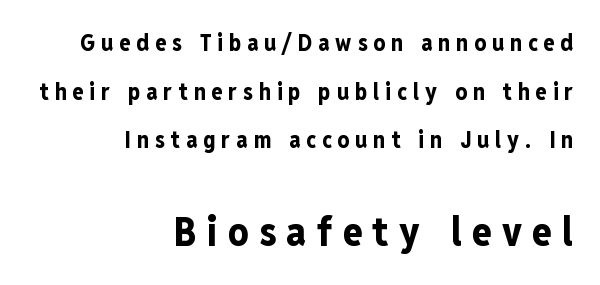
Each line ends at the same right margin while the left side varies. Only glyphs here, with clear space below each row. In terms of letterform style, serifs are entirely absent. There is plenty of visible air inserted between adjacent glyphs. Characters remain perfectly vertical along every line.
